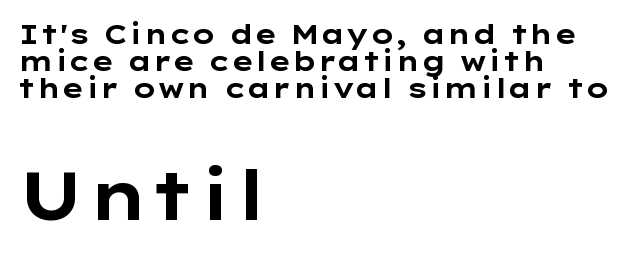
The image shows 68 px bold, wide sans-serif type, upright; set left-aligned, tight line spacing (1.0x), normal letter spacing, not underlined; the second (bottom) block is 2.52x larger; low stroke contrast and a medium x-height.
